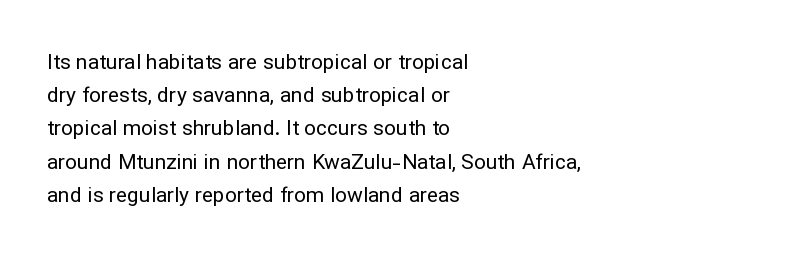
The image shows 21 px text type, upright; set left-aligned, normal line spacing (1.58x), normal letter spacing, not underlined.
